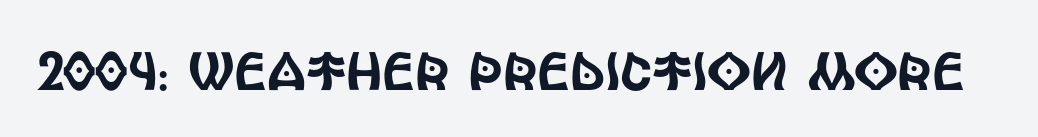
Q: Is the text italic (slanted)? A: No, it is upright.
Q: Is the typeface a serif or a sans-serif typeface? A: Sans-serif.
Q: Is the text underlined? A: No.
Q: Is the spacing between letters normal or unusually wide? A: Normal.
Q: Width (condensed, normal, or wide)? A: Condensed.
Q: x-height? A: Large.
Q: Monospaced? A: No.
